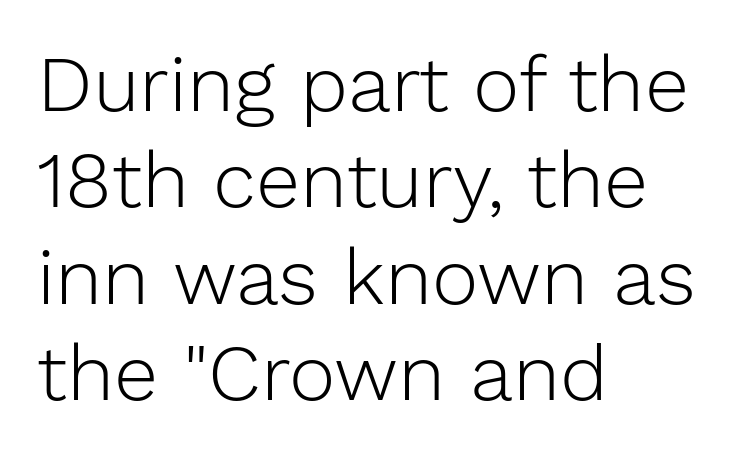
The lettering stays uniformly vertical, giving the passage a roman look. Horizontally, the lines are justified to the leading edge only. Think standard paragraph weight, or any step lighter than that. In terms of letterform style, serifs are entirely absent. This sample has the flowing, uneven cadence of proportional lettering. Nobody touched the tracking dial on this one.
